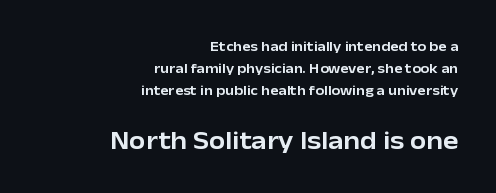
Q: Is the text italic (slanted)? A: No, it is upright.
Q: Is the text underlined? A: No.
Q: How is the paragraph aligned? A: Right-aligned.
Q: Is the spacing between letters normal or unusually wide? A: Normal.
Q: Is the spacing between lines tight, normal or loose? A: Normal.
Q: Which block of text is set in a larger size, the first (top) or the second (bottom)? A: The second (bottom) one.
